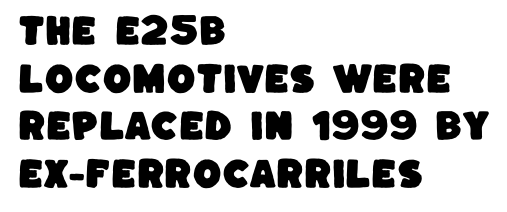
Q: Is the typeface a serif or a sans-serif typeface? A: Sans-serif.
Q: Is the text underlined? A: No.
Q: How is the paragraph aligned? A: Left-aligned.
Q: Is the spacing between letters normal or unusually wide? A: Normal.
Q: Is the spacing between lines tight, normal or loose? A: Normal.
Q: Width (condensed, normal, or wide)? A: Normal.
Q: Stroke contrast? A: Low.
Q: x-height? A: Large.
Q: Monospaced? A: No.
